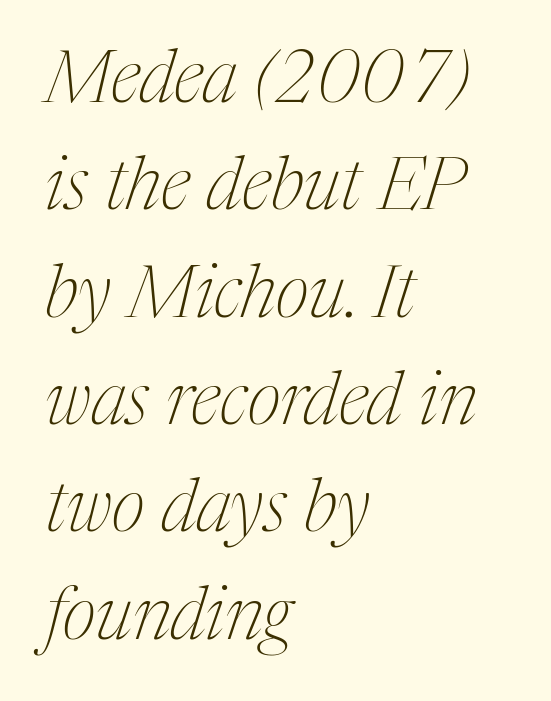
The image shows 73 px thin, condensed serif type, italic (leaning right); set left-aligned, normal line spacing (1.47x), normal letter spacing, not underlined; medium stroke contrast and a medium x-height.
